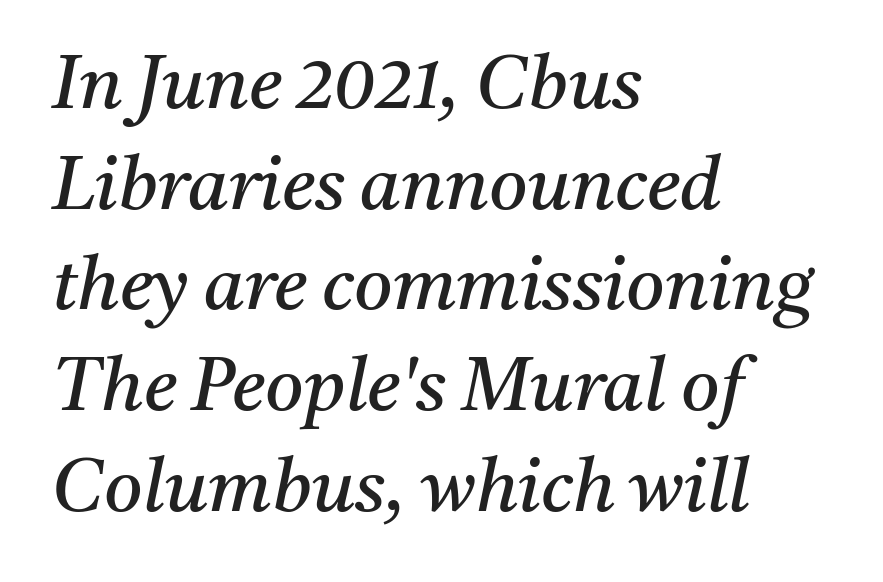
Q: Is the text bold? A: No.
Q: Is the text italic (slanted)? A: Yes, it leans right by about 11 degrees.
Q: Is the typeface a serif or a sans-serif typeface? A: Serif.
Q: Is the text underlined? A: No.
Q: How is the paragraph aligned? A: Left-aligned.
Q: Is the spacing between letters normal or unusually wide? A: Normal.
Q: Is the spacing between lines tight, normal or loose? A: Normal.
Q: Width (condensed, normal, or wide)? A: Normal.
Q: Stroke contrast? A: Medium.
Q: x-height? A: Medium.
Q: Monospaced? A: No.
